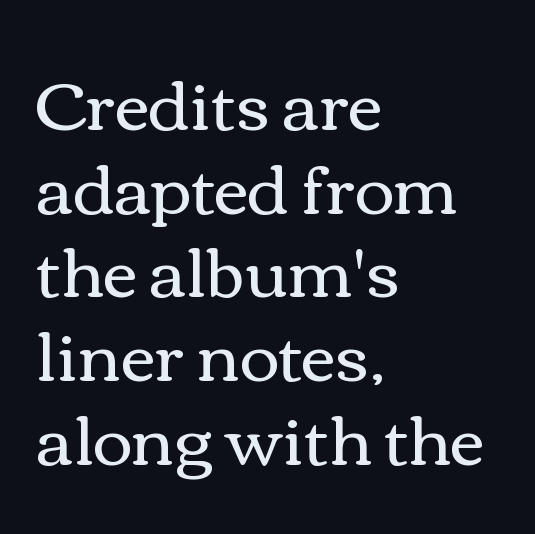
Decoration check: the copy has no underline. The lettering stays uniformly vertical, giving the passage a roman look. Where is the straight margin? On the left. Nothing unusual about the tracking: characters are spaced as the font intends. The passage shown is typed in a proportional face where columns would drift.
